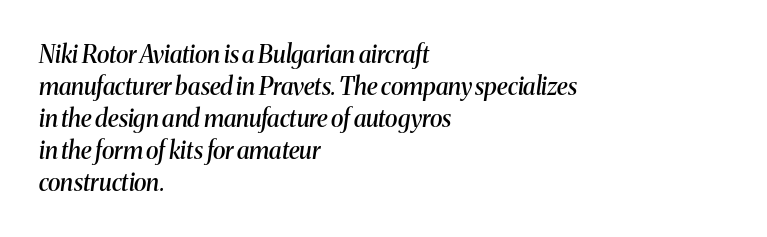
Q: Is the text bold? A: Semi-bold.
Q: Is the text italic (slanted)? A: Yes, it leans right by about 8 degrees.
Q: Is the text underlined? A: No.
Q: How is the paragraph aligned? A: Left-aligned.
Q: Is the spacing between letters normal or unusually wide? A: Normal.
Q: Is the spacing between lines tight, normal or loose? A: Normal.
